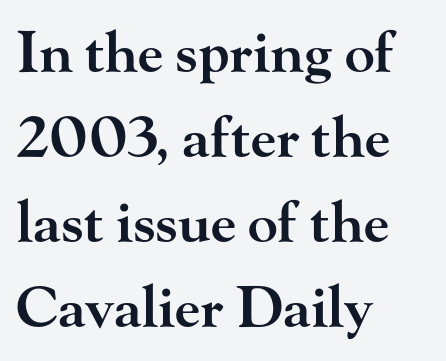
Compared with an ordinary text face, these strokes are moderately heavier — a semibold. Has an underline been added? It has not. To sum up the face: it has serifs. Is the letter spacing exaggerated? No — it looks like the ordinary default. Quick note: interline space is typical. Do the letters lean? They stand straight.
